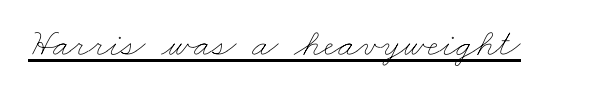
{"bold": "no", "weight": "thin", "width": "wide", "stroke_contrast": "low", "x_height": "small", "monospaced": "no", "underline": "yes", "letter_spacing": "normal", "letter_spacing_em": 0.0, "glyph_px": 39}
